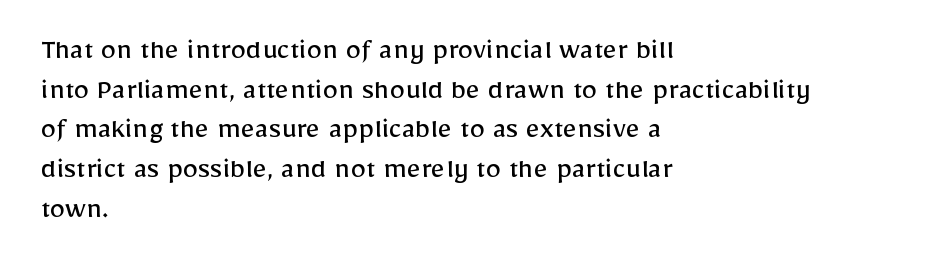
The image shows 31 px regular-weight sans-serif type, upright; set left-aligned, normal line spacing (1.28x), normal letter spacing, not underlined; low stroke contrast and a medium x-height.
